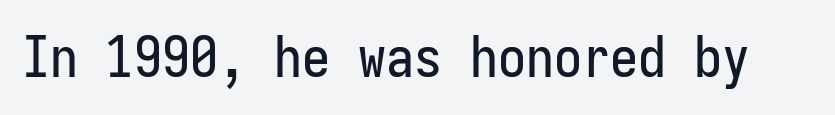
Q: Is the text italic (slanted)? A: No, it is upright.
Q: Is the typeface a serif or a sans-serif typeface? A: Sans-serif.
Q: Is the text underlined? A: No.
Q: Is the spacing between letters normal or unusually wide? A: Normal.
Q: Width (condensed, normal, or wide)? A: Condensed.
Q: Stroke contrast? A: Low.
Q: x-height? A: Medium.
Q: Monospaced? A: Yes.
